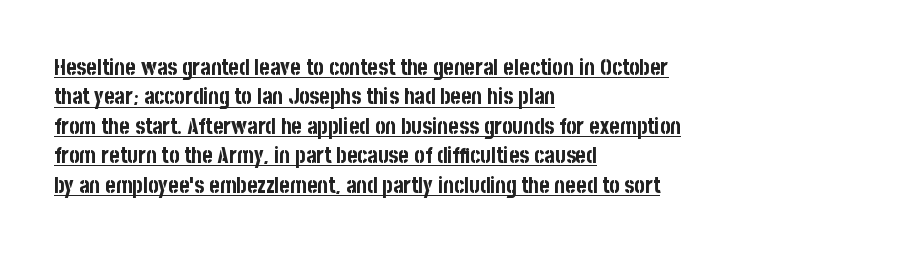
Which margin do the lines hug? The left one — the right edge is uneven. In terms of leading, this rendering sits right in the middle. No italicization has been applied; the sample stays upright. How heavy is the stroke? Heavy — this is a bold. Compared with undecorated copy, this sample adds a rule below the words.
